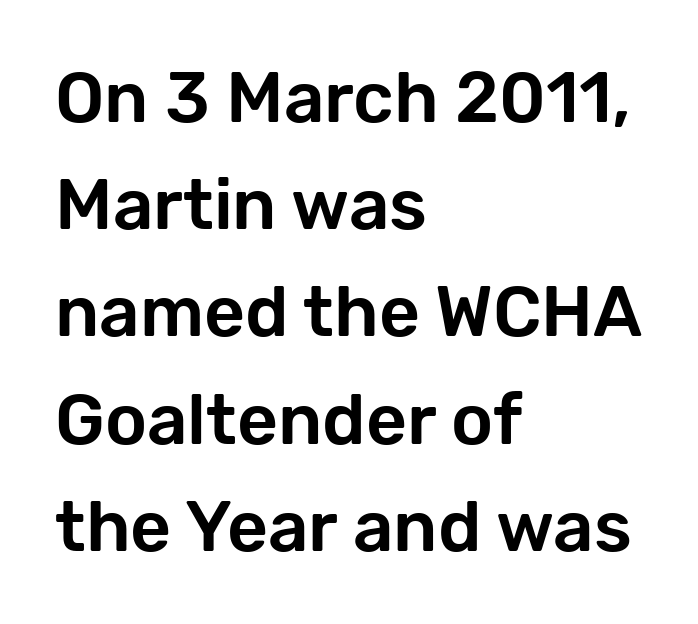
{"serif": "no", "italic": "no", "width": "normal", "stroke_contrast": "low", "x_height": "medium", "monospaced": "no", "underline": "no", "align": "left", "line_spacing": "normal", "line_spacing_ratio": 1.51, "letter_spacing": "normal", "letter_spacing_em": 0.0, "glyph_px": 71}
